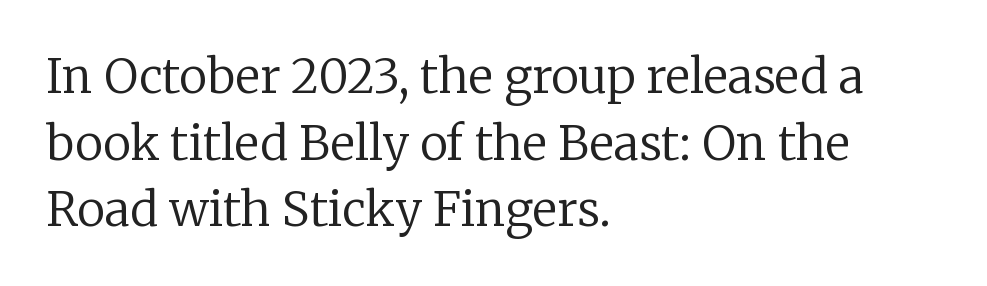
The specimen reads as upright at a glance. There is no visible air inserted between adjacent glyphs. Each stroke keeps to a modest, everyday thickness or less. Looks like regular typesetting: each glyph gets only the width it needs.
